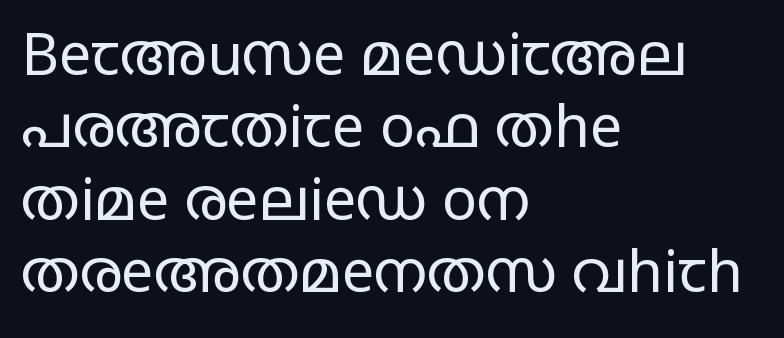
Q: Is the text bold? A: No.
Q: Is the text italic (slanted)? A: No, it is upright.
Q: Is the typeface a serif or a sans-serif typeface? A: Sans-serif.
Q: Is the text underlined? A: No.
Q: How is the paragraph aligned? A: Left-aligned.
Q: Is the spacing between letters normal or unusually wide? A: Normal.
Q: Is the spacing between lines tight, normal or loose? A: Normal.
Q: Width (condensed, normal, or wide)? A: Wide.
Q: Stroke contrast? A: Low.
Q: x-height? A: Large.
Q: Monospaced? A: No.
